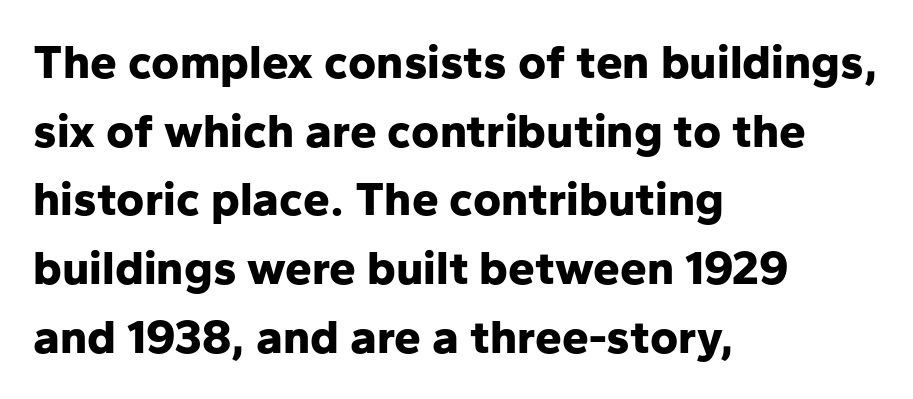
Q: Is the text bold? A: Yes.
Q: Is the text italic (slanted)? A: No, it is upright.
Q: Is the typeface a serif or a sans-serif typeface? A: Sans-serif.
Q: Is the text underlined? A: No.
Q: How is the paragraph aligned? A: Left-aligned.
Q: Is the spacing between letters normal or unusually wide? A: Normal.
Q: Is the spacing between lines tight, normal or loose? A: Normal.
Q: Width (condensed, normal, or wide)? A: Normal.
Q: Stroke contrast? A: Low.
Q: x-height? A: Medium.
Q: Monospaced? A: No.
